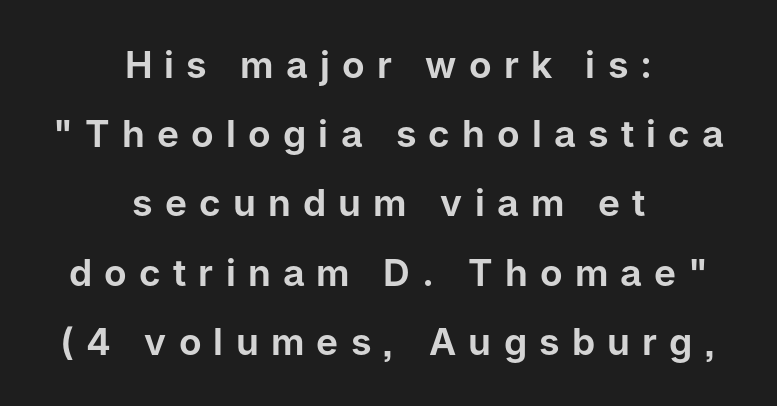
The image shows 37 px sans-serif type, upright; set centered, line spacing 1.87x, unusually wide letter spacing (+0.33 em), not underlined; low stroke contrast and a medium x-height.
